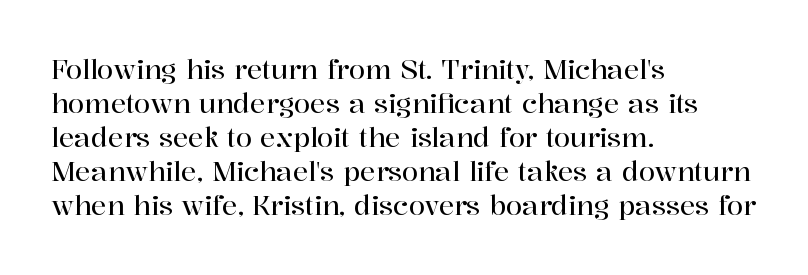
The passage is arranged the way most books set body copy — flush left. This is roman type, the default non-slanted kind. The rows are spaced the way most documents space them. The letterforms sit shoulder to shoulder at normal distance. Honestly, there is no underline to notice here at all.
